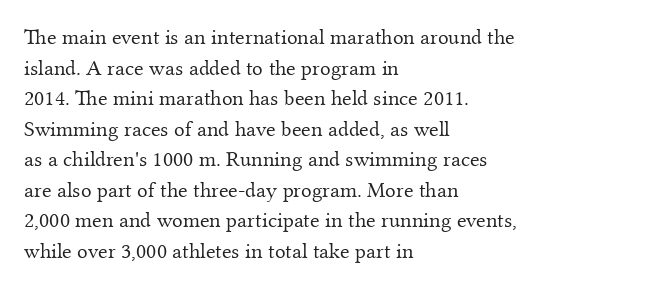
The image shows 22 px text type, upright; set left-aligned, normal line spacing (1.39x), normal letter spacing, not underlined.
